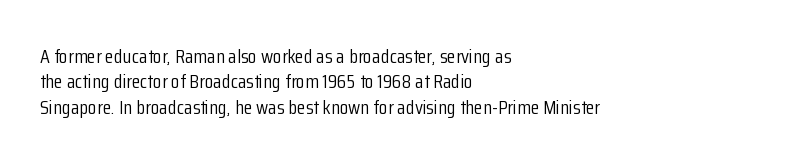
The rows are spaced the way most documents space them. Weight: in the light-to-regular range. Each word holds together tightly as a unit, with standard inter-letter gaps. Nobody drew a line under any word here.
